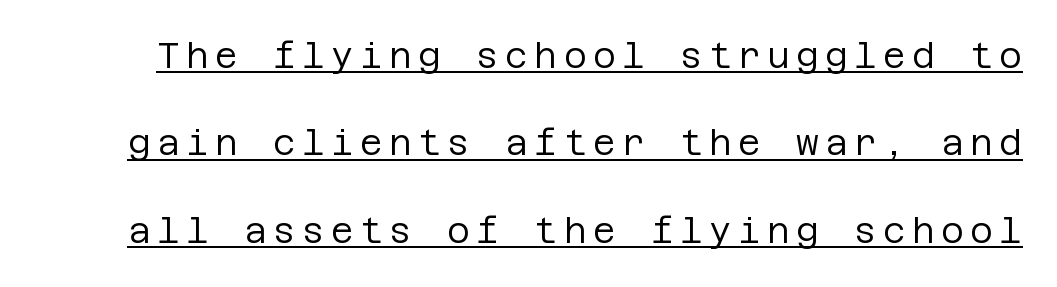
The image shows 35 px regular-weight sans-serif type, upright; set loose line spacing (2.5x), underlined; low stroke contrast and a large x-height.
